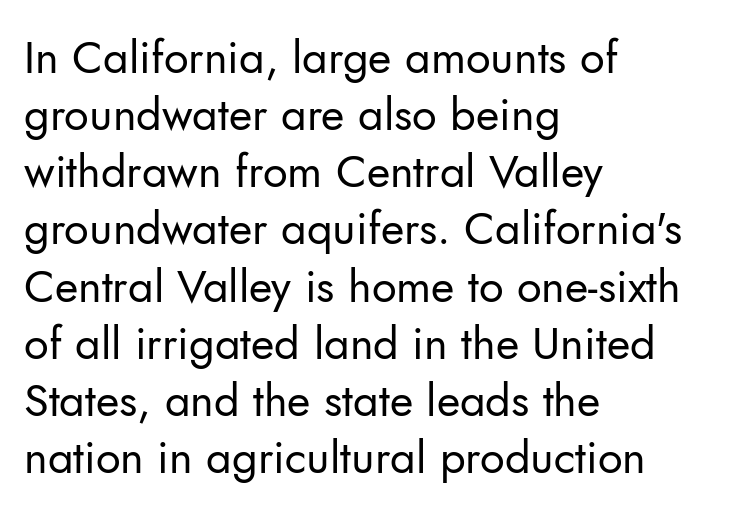
Heaviness? Minimal to ordinary, like unemphasized prose. Rule under the text: the space is simply empty. Teacher's note: observe the even left margin — that is flush-left alignment. Nobody touched the tracking dial on this one. You could not count columns in this text — the font is proportionally spaced.
